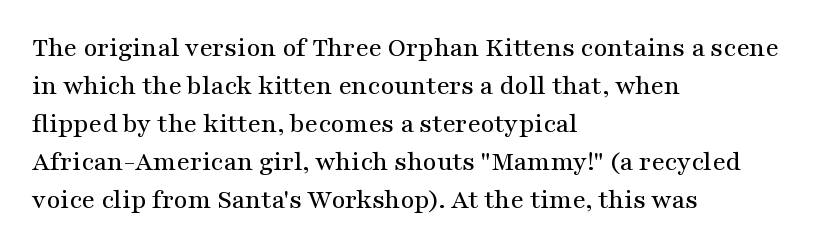
Every stem runs plumb, perpendicular to the baseline. No extra tracking has been applied to these lines. Students, observe: this is what conventionally led text looks like. The rendering anchors every line to the left-hand side. Just letters on the line, the space beneath them empty.
